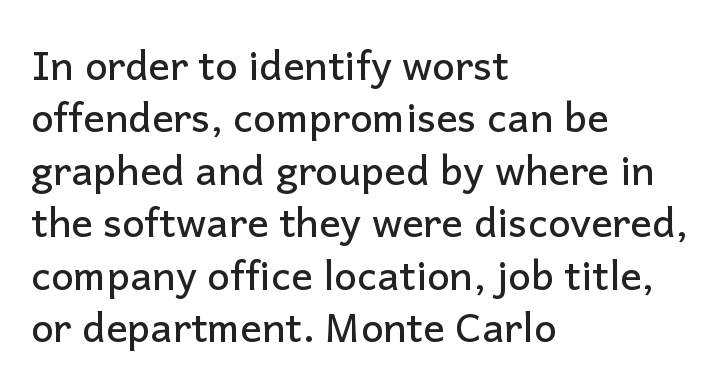
{"serif": "no", "italic": "no", "width": "normal", "stroke_contrast": "low", "x_height": "medium", "monospaced": "no", "underline": "no", "align": "left", "line_spacing": "normal", "line_spacing_ratio": 1.31, "letter_spacing": "normal", "letter_spacing_em": 0.0, "glyph_px": 40}
